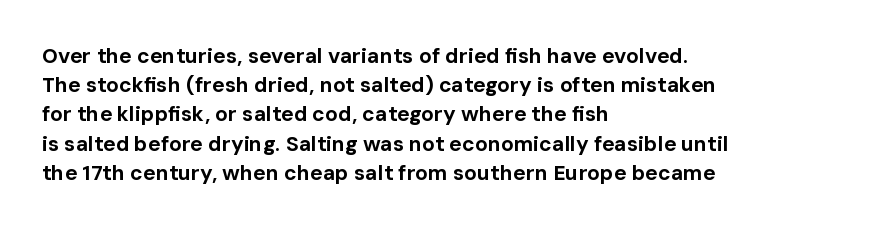
{"italic": "no", "bold": "yes", "underline": "no", "align": "left", "line_spacing": "normal", "line_spacing_ratio": 1.39, "letter_spacing": "normal", "letter_spacing_em": 0.0, "glyph_px": 21}
